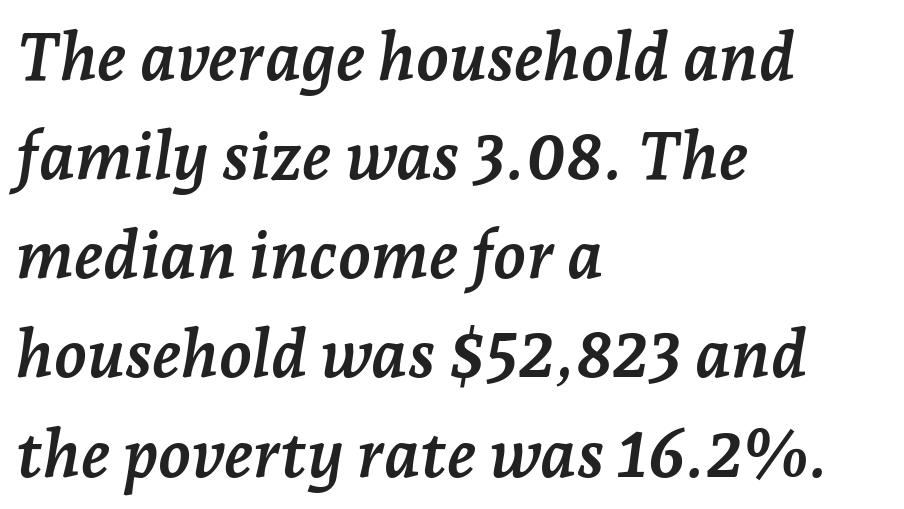
The image shows 67 px semibold serif type, italic (leaning right); set left-aligned, normal line spacing (1.48x), normal letter spacing, not underlined; low stroke contrast and a medium x-height.
